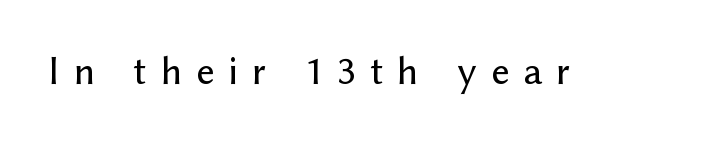
Compared with typical body copy, the letter spacing here is much looser. The glyphs in this specimen are sans serif. Upright lettering throughout. Each letter keeps its own natural width here, so spacing adapts to shape.
